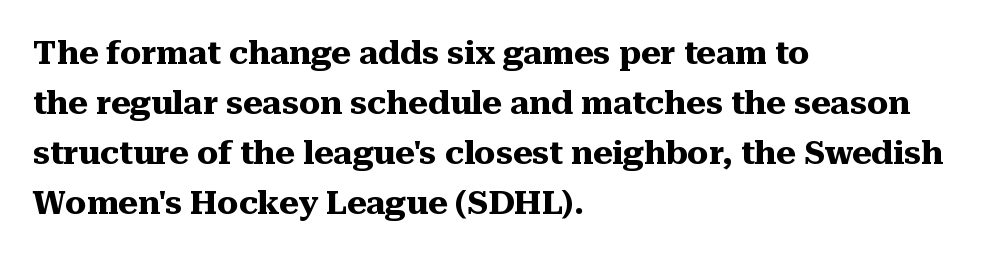
The image shows 33 px heavy serif type, upright; set left-aligned, normal line spacing (1.52x), normal letter spacing, not underlined; medium stroke contrast and a medium x-height.
